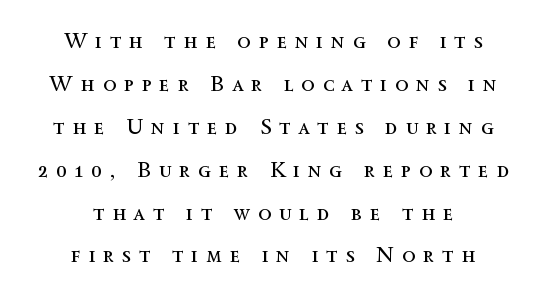
Each word looks stretched out because of the extra space between its letters. The rendering uses a large line-height, opening up the rows. Vertical stems look standard width or narrower in stroke. The type sits square on the baseline with zero lean. Visually the block forms a symmetrical silhouette, jagged on both flanks. A bare baseline throughout the passage.
